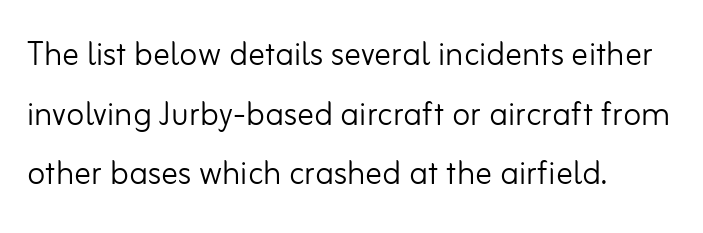
Q: Is the text bold? A: No.
Q: Is the text italic (slanted)? A: No, it is upright.
Q: Is the typeface a serif or a sans-serif typeface? A: Sans-serif.
Q: Is the text underlined? A: No.
Q: How is the paragraph aligned? A: Left-aligned.
Q: Is the spacing between letters normal or unusually wide? A: Normal.
Q: Is the spacing between lines tight, normal or loose? A: Normal.
Q: Width (condensed, normal, or wide)? A: Normal.
Q: Stroke contrast? A: Low.
Q: x-height? A: Small.
Q: Monospaced? A: No.
